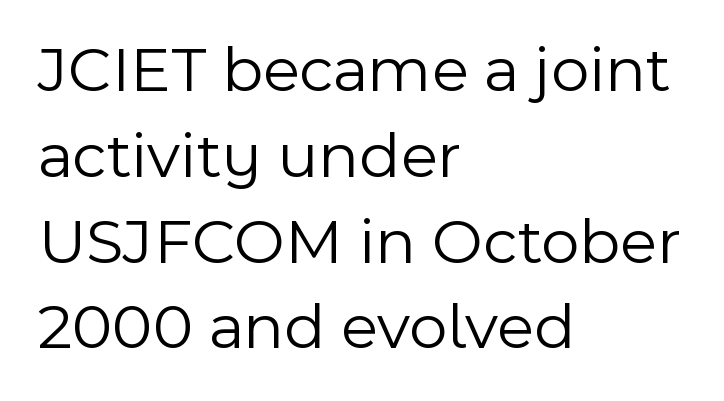
{"serif": "no", "italic": "no", "bold": "no", "weight": "light", "width": "normal", "x_height": "medium", "monospaced": "no", "underline": "no", "align": "left", "line_spacing": "normal", "line_spacing_ratio": 1.3, "letter_spacing": "normal", "letter_spacing_em": 0.0, "glyph_px": 66}
